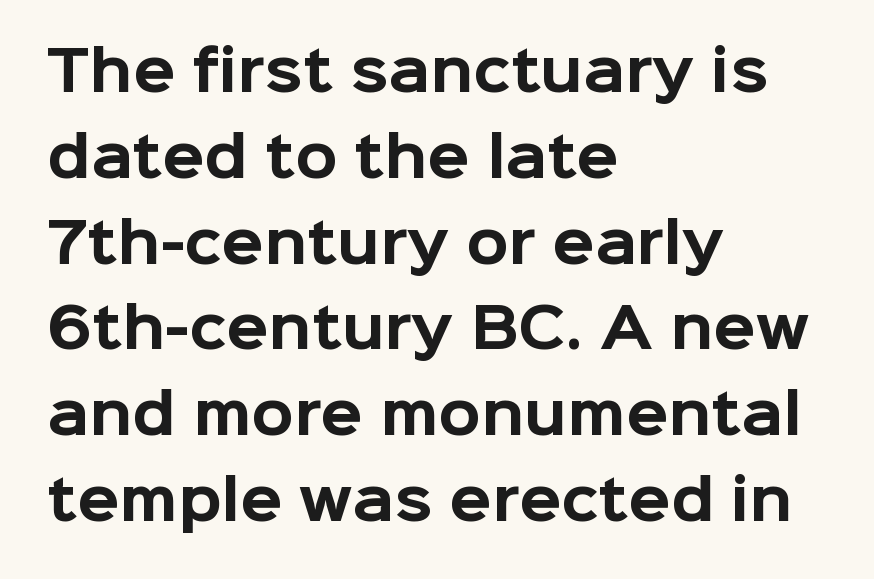
Q: Is the text bold? A: Yes.
Q: Is the text italic (slanted)? A: No, it is upright.
Q: Is the typeface a serif or a sans-serif typeface? A: Sans-serif.
Q: Is the text underlined? A: No.
Q: How is the paragraph aligned? A: Left-aligned.
Q: Is the spacing between letters normal or unusually wide? A: Normal.
Q: Is the spacing between lines tight, normal or loose? A: Normal.
Q: Width (condensed, normal, or wide)? A: Normal.
Q: Stroke contrast? A: Low.
Q: x-height? A: Medium.
Q: Monospaced? A: No.
